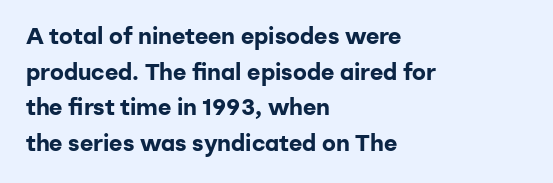
The image shows 23 px bold type, upright; set left-aligned, normal line spacing (1.55x), normal letter spacing, not underlined.
